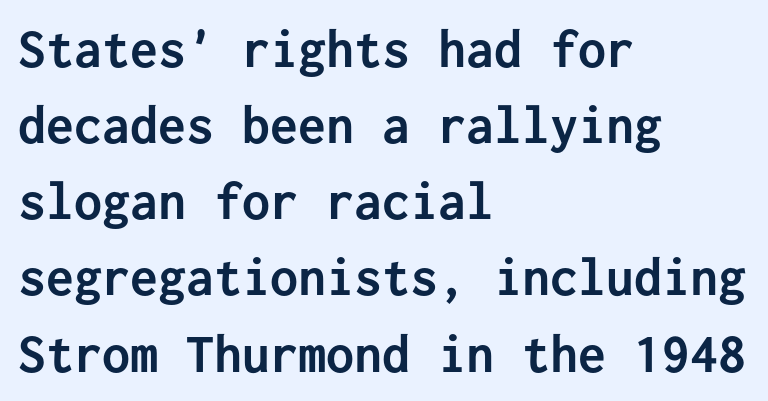
The image shows 56 px semibold sans-serif type, upright, monospaced; set left-aligned, normal line spacing (1.36x), normal letter spacing, not underlined; low stroke contrast and a medium x-height.
